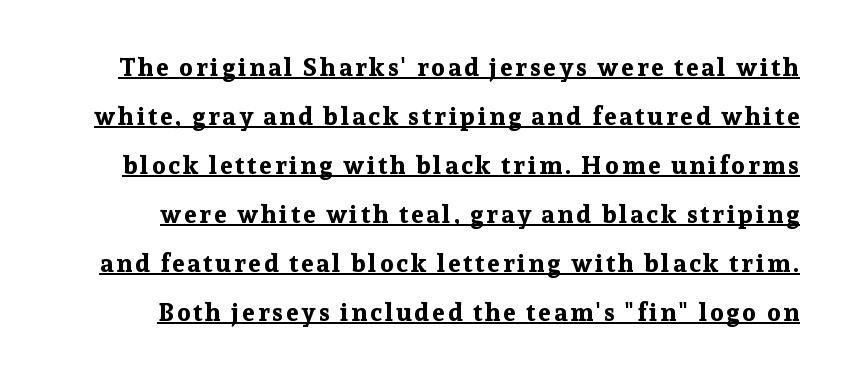
Q: Is the text bold? A: Yes.
Q: Is the text italic (slanted)? A: No, it is upright.
Q: Is the text underlined? A: Yes.
Q: Is the spacing between lines tight, normal or loose? A: Loose.
